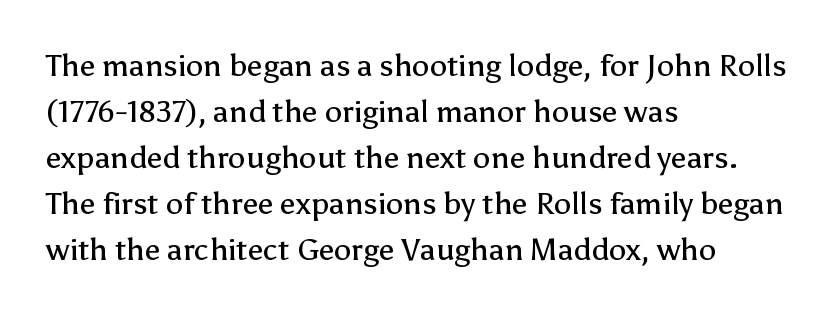
{"serif": "no", "italic": "no", "bold": "no", "weight": "regular", "width": "normal", "stroke_contrast": "low", "x_height": "medium", "monospaced": "no", "underline": "no", "align": "left", "line_spacing": "normal", "line_spacing_ratio": 1.48, "letter_spacing": "normal", "letter_spacing_em": 0.0, "glyph_px": 31}
